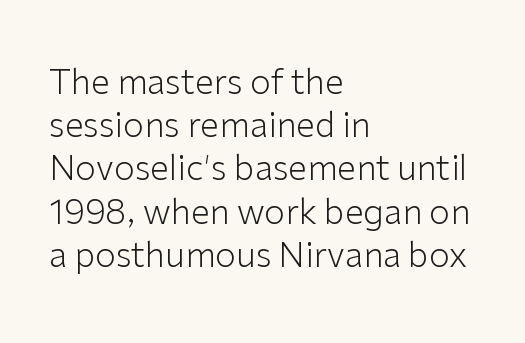
{"serif": "no", "italic": "no", "bold": "no", "weight": "light", "width": "normal", "stroke_contrast": "low", "x_height": "medium", "monospaced": "no", "underline": "no", "align": "left", "line_spacing": "normal", "line_spacing_ratio": 1.27, "letter_spacing": "normal", "letter_spacing_em": 0.0, "glyph_px": 34}
